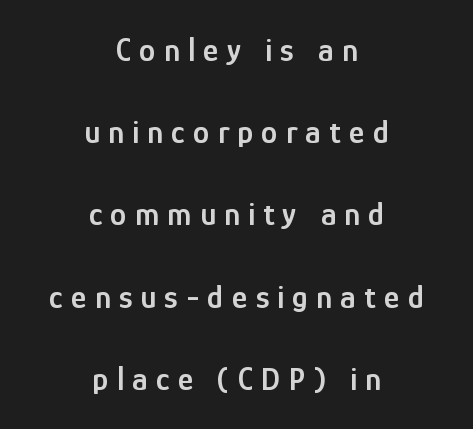
Students, observe: this is what heavily led, spacious text looks like. This rendering widens character spacing well past its baseline value. Firm but not heavy-handed strokes: this text is semibold. The face used here is proportionally spaced, like ordinary book or web type. Centered paragraph, ragged on both sides. You can tell it's not italic because the verticals are truly vertical.
